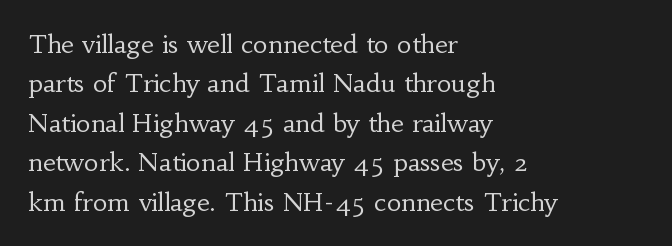
{"italic": "no", "bold": "no", "underline": "no", "align": "left", "line_spacing": "normal", "line_spacing_ratio": 1.58, "letter_spacing": "normal", "letter_spacing_em": 0.0, "glyph_px": 25}
